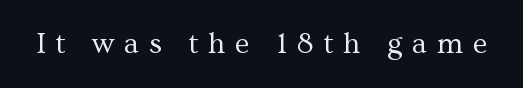
Q: Is the text bold? A: No.
Q: Is the text italic (slanted)? A: No, it is upright.
Q: Is the typeface a serif or a sans-serif typeface? A: Serif.
Q: Is the text underlined? A: No.
Q: Is the spacing between letters normal or unusually wide? A: Unusually wide.
Q: Width (condensed, normal, or wide)? A: Normal.
Q: Stroke contrast? A: Medium.
Q: x-height? A: Medium.
Q: Monospaced? A: No.
